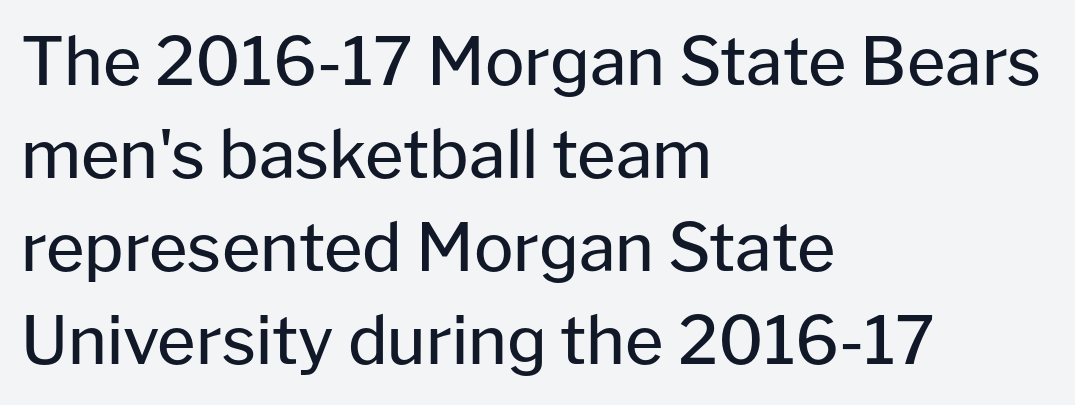
{"serif": "no", "italic": "no", "bold": "no", "weight": "regular", "width": "normal", "stroke_contrast": "low", "x_height": "medium", "monospaced": "no", "underline": "no", "align": "left", "line_spacing": "normal", "line_spacing_ratio": 1.41, "letter_spacing": "normal", "letter_spacing_em": 0.0, "glyph_px": 66}
